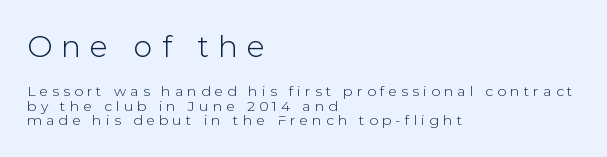
Q: Is the text italic (slanted)? A: No, it is upright.
Q: Is the typeface a serif or a sans-serif typeface? A: Sans-serif.
Q: Is the text underlined? A: No.
Q: How is the paragraph aligned? A: Left-aligned.
Q: Is the spacing between letters normal or unusually wide? A: Unusually wide.
Q: Is the spacing between lines tight, normal or loose? A: Tight.
Q: Which block of text is set in a larger size, the first (top) or the second (bottom)? A: The first (top) one.
Q: Width (condensed, normal, or wide)? A: Normal.
Q: Stroke contrast? A: Low.
Q: x-height? A: Medium.
Q: Monospaced? A: No.
